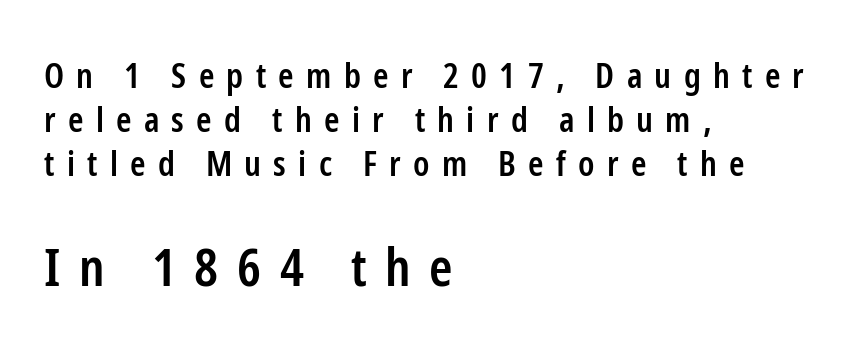
{"serif": "no", "italic": "no", "bold": "semi", "weight": "semibold", "width": "condensed", "stroke_contrast": "low", "x_height": "medium", "monospaced": "no", "underline": "no", "align": "left", "line_spacing": "normal", "line_spacing_ratio": 1.26, "letter_spacing": "wide", "letter_spacing_em": 0.35, "larger_block": "second", "size_ratio": 1.51, "glyph_px": 53}
